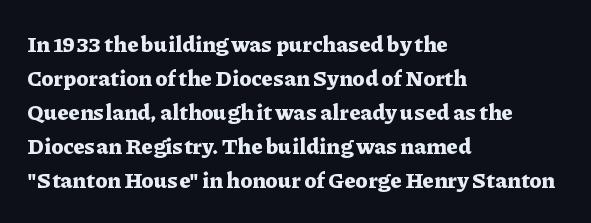
Q: Is the text bold? A: Yes.
Q: Is the text italic (slanted)? A: No, it is upright.
Q: Is the text underlined? A: No.
Q: How is the paragraph aligned? A: Left-aligned.
Q: Is the spacing between letters normal or unusually wide? A: Normal.
Q: Is the spacing between lines tight, normal or loose? A: Normal.
